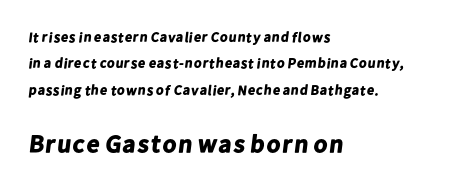
Caption: upper text group reduced, lower text group enlarged. The face used here has the dense, thick strokes of a bold. In CSS terms this would be text-align: left. This sample uses plain, unmodified letter spacing. Quick note: underline off.
